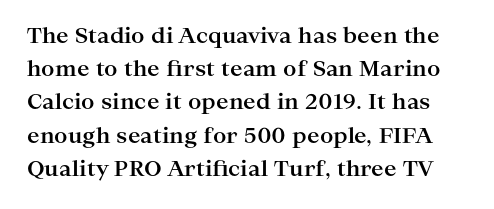
{"italic": "no", "bold": "yes", "underline": "no", "line_spacing": "normal", "line_spacing_ratio": 1.58, "letter_spacing": "normal", "letter_spacing_em": 0.0, "glyph_px": 21}
